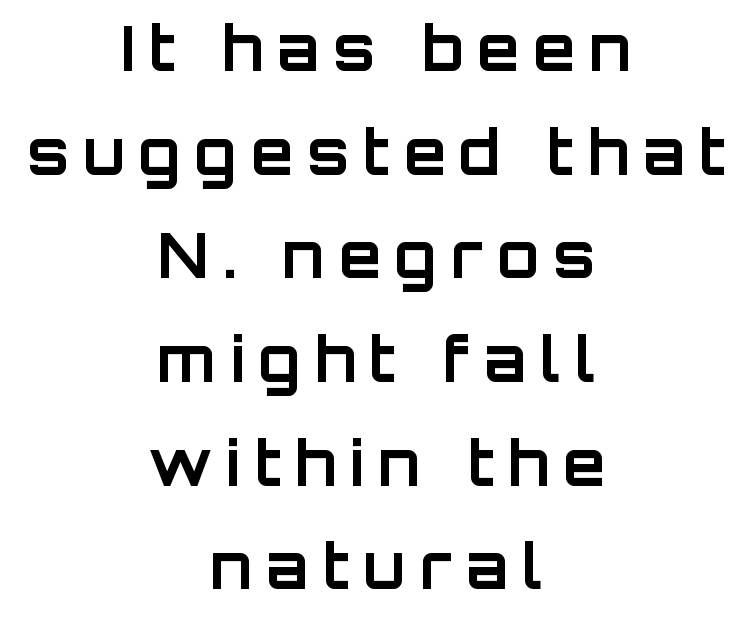
This rendering uses center alignment, leaving both contours irregular but symmetric. The space beneath each line is pristine and unruled. Tall strokes in this sample are plumb rather than angled. Each letter keeps its own natural width here, so spacing adapts to shape.
